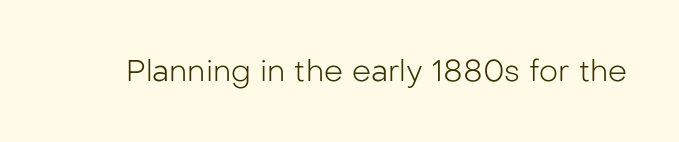
You can tell it's not italic because the verticals are truly vertical. Descender tails drop into unmarked territory. This is sans-serif lettering, the kind often seen on screens and signage. The passage shown is typed in a proportional face where columns would drift. Bold? No — there's no thickening of the strokes.
